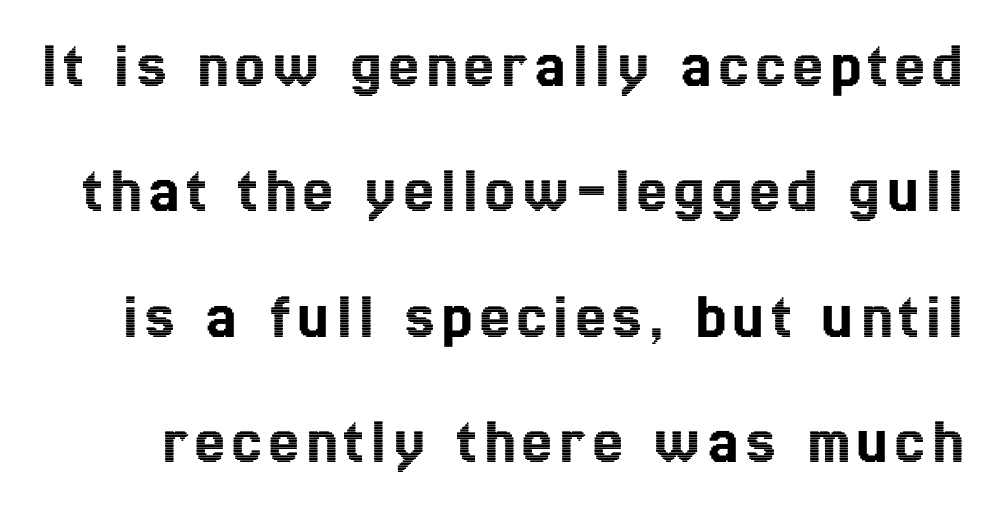
Q: Is the text italic (slanted)? A: No, it is upright.
Q: Is the text underlined? A: No.
Q: Width (condensed, normal, or wide)? A: Condensed.
Q: x-height? A: Medium.
Q: Monospaced? A: No.
